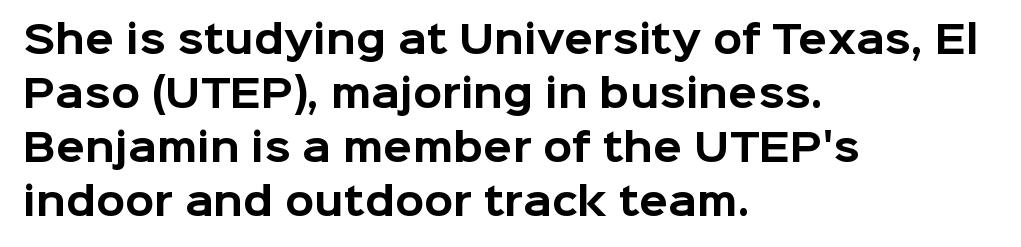
Italic? Not at all — the glyphs are vertical. Here the glyphs are tracked normally, forming tight word shapes. Is this a sans? Yes — the strokes have no serifs. Decoration check: the copy has no underline. The rendering anchors every line to the left-hand side. Proportional: the letters do not fall into vertical columns.
